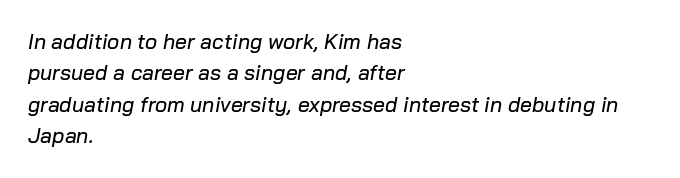
{"italic": "yes", "lean": "right", "slant_degrees": 10, "underline": "no", "align": "left", "line_spacing": "normal", "line_spacing_ratio": 1.5, "letter_spacing": "normal", "letter_spacing_em": 0.0, "glyph_px": 21}
